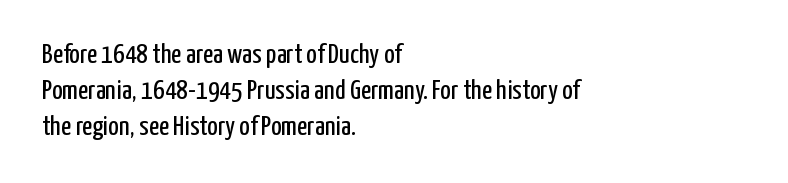
Upright lettering throughout. The face used here is proportionally spaced, like ordinary book or web type. If you drew a ruler down the left edge, every line would touch it. No feet cap the strokes, marking this as sans-serif type. The face looks like a standard text weight, possibly lighter. Normally led — the rows are evenly, conventionally spaced.
